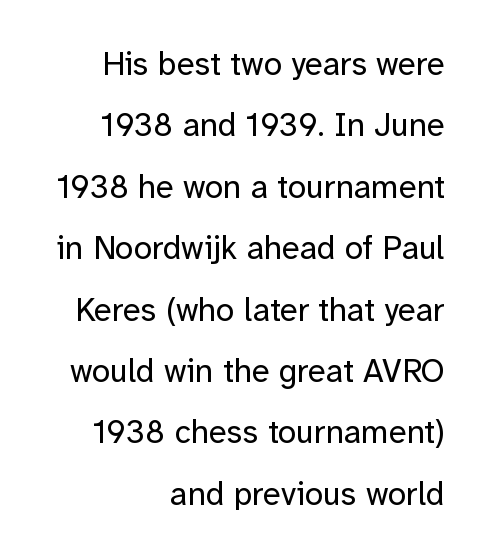
The image shows 33 px regular-weight sans-serif type, upright; set right-aligned, line spacing 1.86x, normal letter spacing, not underlined; low stroke contrast and a medium x-height.
